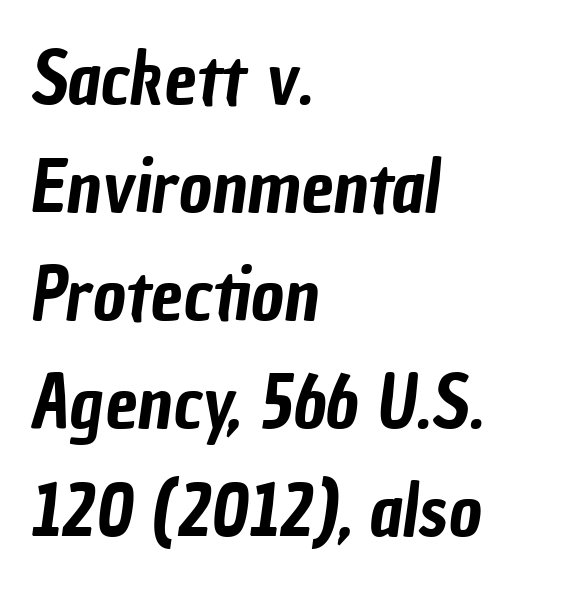
{"serif": "no", "width": "condensed", "stroke_contrast": "low", "x_height": "medium", "monospaced": "no", "underline": "no", "align": "left", "line_spacing": "normal", "line_spacing_ratio": 1.5, "letter_spacing": "normal", "letter_spacing_em": 0.0, "glyph_px": 72}
